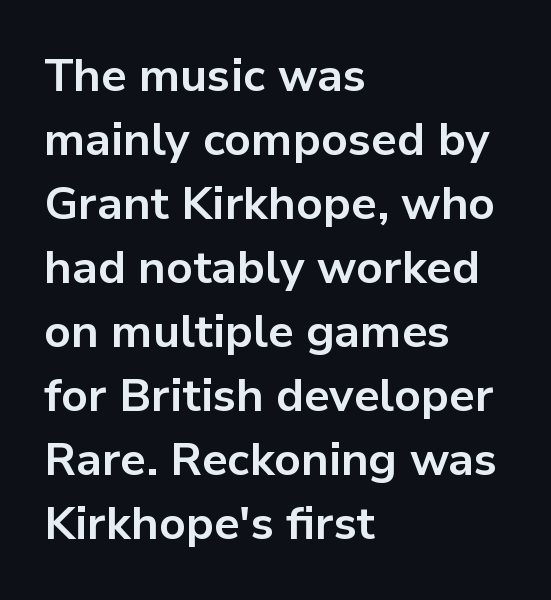
Q: Is the text bold? A: Yes.
Q: Is the text italic (slanted)? A: No, it is upright.
Q: Is the typeface a serif or a sans-serif typeface? A: Sans-serif.
Q: Is the text underlined? A: No.
Q: How is the paragraph aligned? A: Left-aligned.
Q: Is the spacing between letters normal or unusually wide? A: Normal.
Q: Is the spacing between lines tight, normal or loose? A: Normal.
Q: Width (condensed, normal, or wide)? A: Normal.
Q: Stroke contrast? A: Low.
Q: x-height? A: Medium.
Q: Monospaced? A: No.
